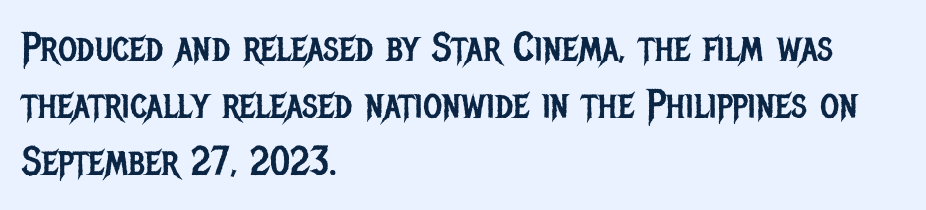
Q: Is the text bold? A: No.
Q: Is the text italic (slanted)? A: No, it is upright.
Q: Is the typeface a serif or a sans-serif typeface? A: Sans-serif.
Q: Is the text underlined? A: No.
Q: How is the paragraph aligned? A: Left-aligned.
Q: Is the spacing between letters normal or unusually wide? A: Normal.
Q: Is the spacing between lines tight, normal or loose? A: Normal.
Q: Width (condensed, normal, or wide)? A: Condensed.
Q: Stroke contrast? A: Low.
Q: x-height? A: Large.
Q: Monospaced? A: No.
